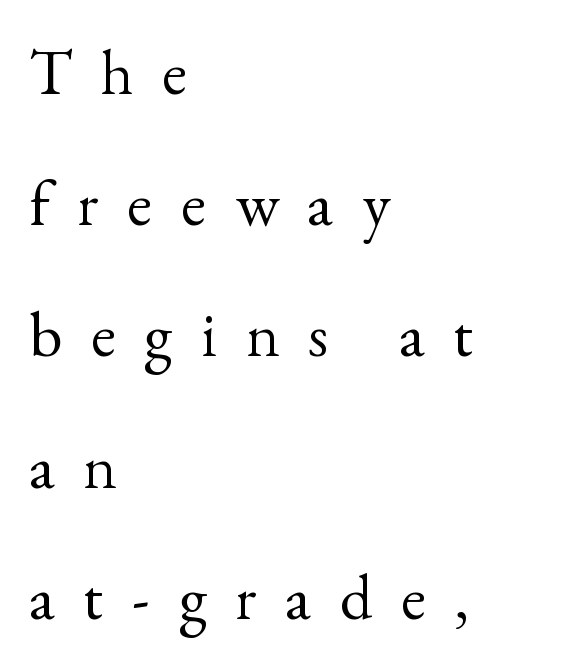
Posture: vertical. Where is the straight margin? On the left. This sample has the flowing, uneven cadence of proportional lettering. Look at the bottom of the vertical strokes: they flare into serifs here. Tracking value appears strongly positive — letters spread wide. No word sits above an underline.
